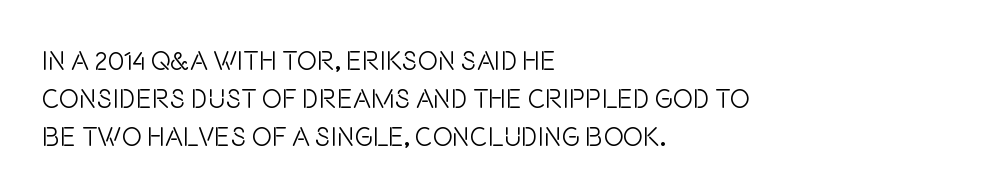
Short note: letters normally spaced. These lines are set flush left with a ragged right edge. The passage shown is not bold in any degree. Rows of type keep a routine distance in the vertical direction. This is the regular roman posture of the typeface.
